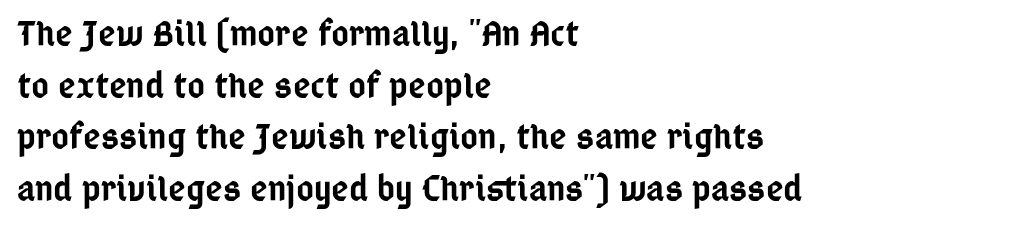
Q: Is the text bold? A: Semi-bold.
Q: Is the text italic (slanted)? A: No, it is upright.
Q: Is the typeface a serif or a sans-serif typeface? A: Sans-serif.
Q: Is the text underlined? A: No.
Q: How is the paragraph aligned? A: Left-aligned.
Q: Is the spacing between letters normal or unusually wide? A: Normal.
Q: Is the spacing between lines tight, normal or loose? A: Normal.
Q: Width (condensed, normal, or wide)? A: Condensed.
Q: Stroke contrast? A: Low.
Q: x-height? A: Medium.
Q: Monospaced? A: No.
